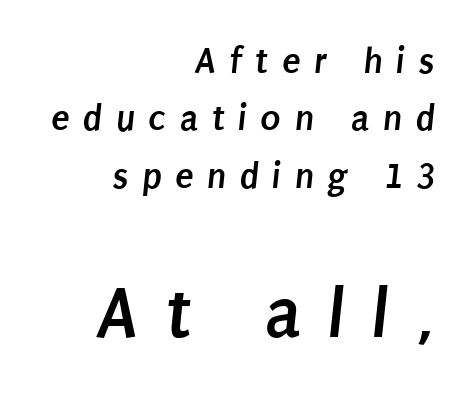
{"serif": "no", "bold": "yes", "weight": "semibold", "width": "condensed", "stroke_contrast": "low", "x_height": "large", "monospaced": "no", "underline": "no", "align": "right", "line_spacing": "normal", "line_spacing_ratio": 1.51, "letter_spacing": "wide", "letter_spacing_em": 0.35, "larger_block": "second", "size_ratio": 1.97, "glyph_px": 75}
